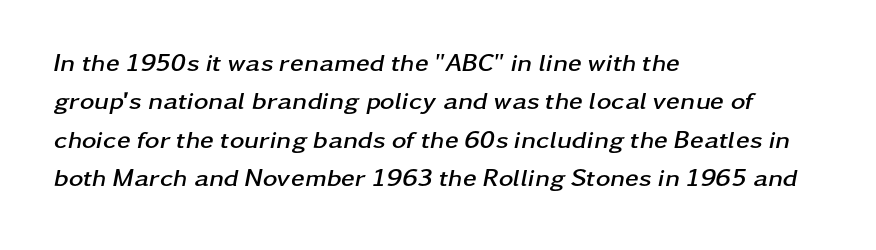
Q: Is the text bold? A: Yes.
Q: Is the text italic (slanted)? A: Yes, it leans right by about 11 degrees.
Q: Is the text underlined? A: No.
Q: How is the paragraph aligned? A: Left-aligned.
Q: Is the spacing between letters normal or unusually wide? A: Normal.
Q: Is the spacing between lines tight, normal or loose? A: Normal.
